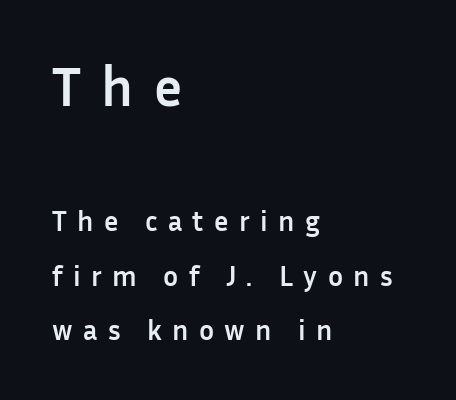
In terms of posture, this sample is upright. Left-aligned paragraph, ragged on the right. Words appear elongated and porous because spacing is wide. This is sans-serif lettering, the kind often seen on screens and signage. A typesetter would call this proportional, since set widths differ per character.
